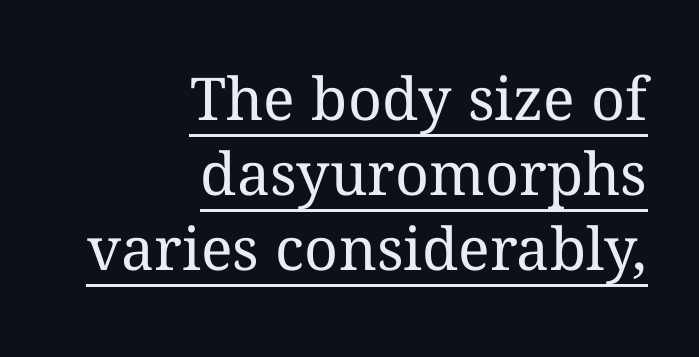
Check the space under the baseline: a stroke is drawn there. Caption: multi-line text, flush right, ragged left. These lines were composed using upright roman letters. Between one letter and the next there's only the usual sliver of space.
